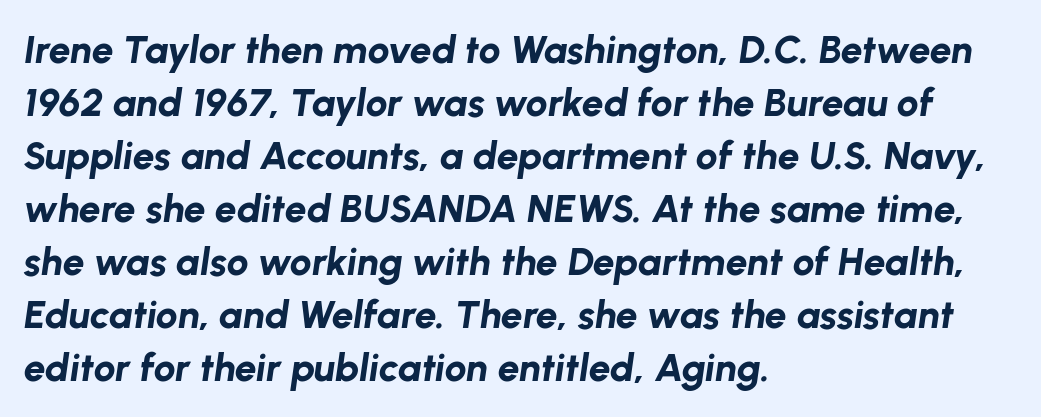
Q: Is the text bold? A: Yes.
Q: Is the text italic (slanted)? A: Yes, it leans right by about 8 degrees.
Q: Is the text underlined? A: No.
Q: How is the paragraph aligned? A: Left-aligned.
Q: Is the spacing between letters normal or unusually wide? A: Normal.
Q: Is the spacing between lines tight, normal or loose? A: Normal.
Q: Width (condensed, normal, or wide)? A: Normal.
Q: Stroke contrast? A: Low.
Q: x-height? A: Medium.
Q: Monospaced? A: No.
